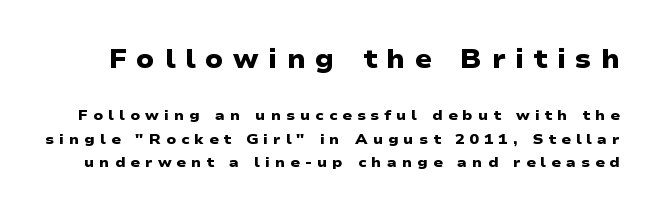
The passage shown begins with its larger block and ends with its smaller one. Its strokes are broad and dark, the hallmark of bold type. Tracking value appears strongly positive — letters spread wide. In terms of leading, this rendering sits right in the middle. Unmarked baselines from the first word to the last.
